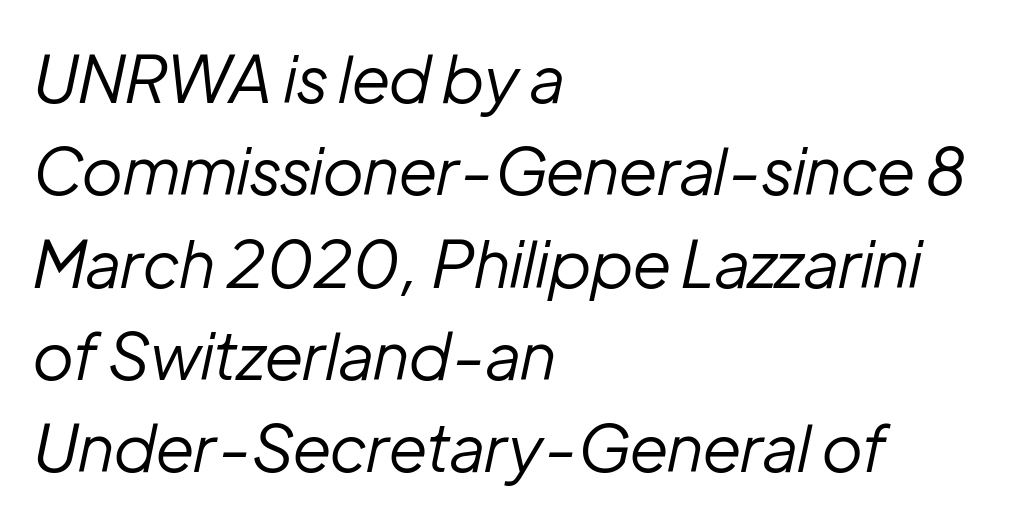
Beneath every word, the page is bare. Spacing verdict: proportional, widths tailored to each character. One glance says typical: line gaps are just what's usual. Letters have the restrained weight of plain body copy at most.
